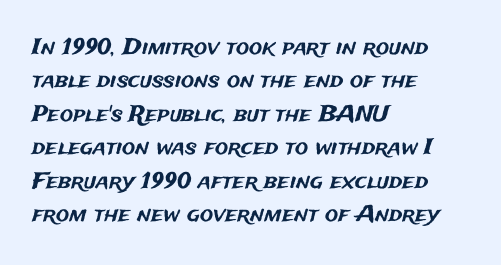
Regarding leading, the lines here are spaced in the standard way. Caption: multi-line text, flush left, ragged right. Nothing unusual about the tracking: characters are spaced as the font intends.
